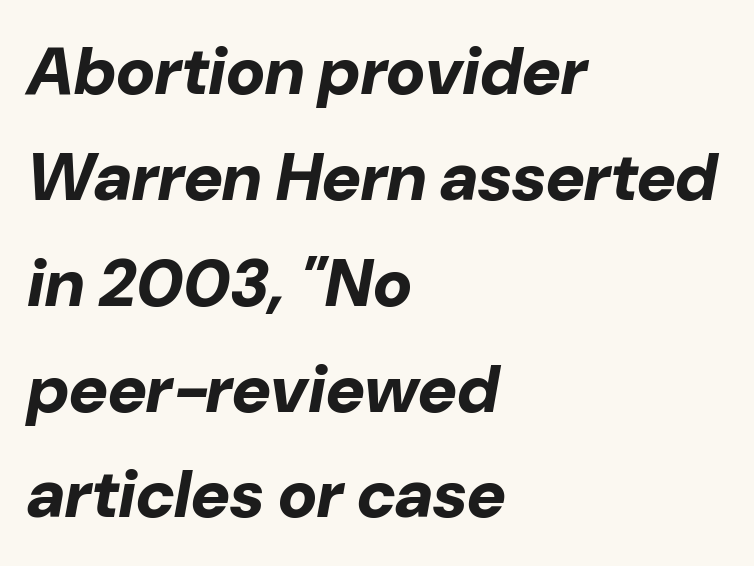
The image shows 67 px bold type, italic (leaning right); set left-aligned, normal line spacing (1.58x), normal letter spacing, not underlined; low stroke contrast and a medium x-height.
